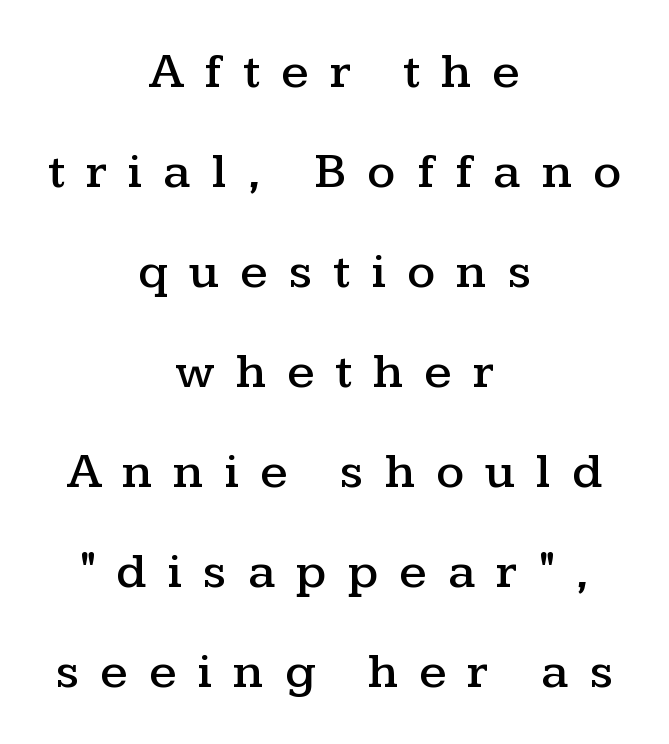
The image shows 50 px wide serif type, upright; set centered, loose line spacing (2.0x), unusually wide letter spacing (+0.42 em), not underlined; medium stroke contrast and a medium x-height.
